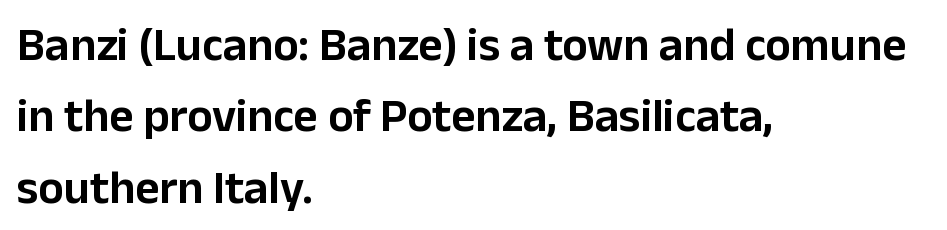
Q: Is the text italic (slanted)? A: No, it is upright.
Q: Is the typeface a serif or a sans-serif typeface? A: Sans-serif.
Q: Is the text underlined? A: No.
Q: How is the paragraph aligned? A: Left-aligned.
Q: Is the spacing between letters normal or unusually wide? A: Normal.
Q: Is the spacing between lines tight, normal or loose? A: Normal.
Q: Width (condensed, normal, or wide)? A: Normal.
Q: Stroke contrast? A: Low.
Q: x-height? A: Medium.
Q: Monospaced? A: No.
